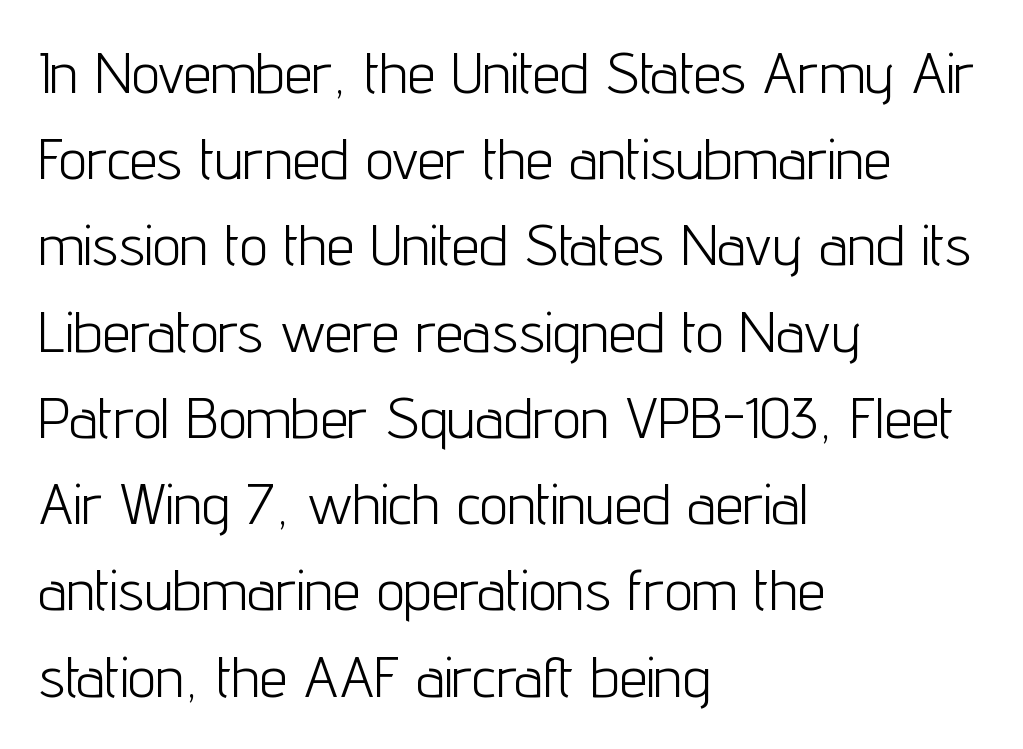
{"serif": "no", "italic": "no", "bold": "no", "weight": "light", "width": "condensed", "stroke_contrast": "low", "x_height": "medium", "monospaced": "no", "underline": "no", "align": "left", "line_spacing": "normal", "line_spacing_ratio": 1.54, "letter_spacing": "normal", "letter_spacing_em": 0.0, "glyph_px": 56}
